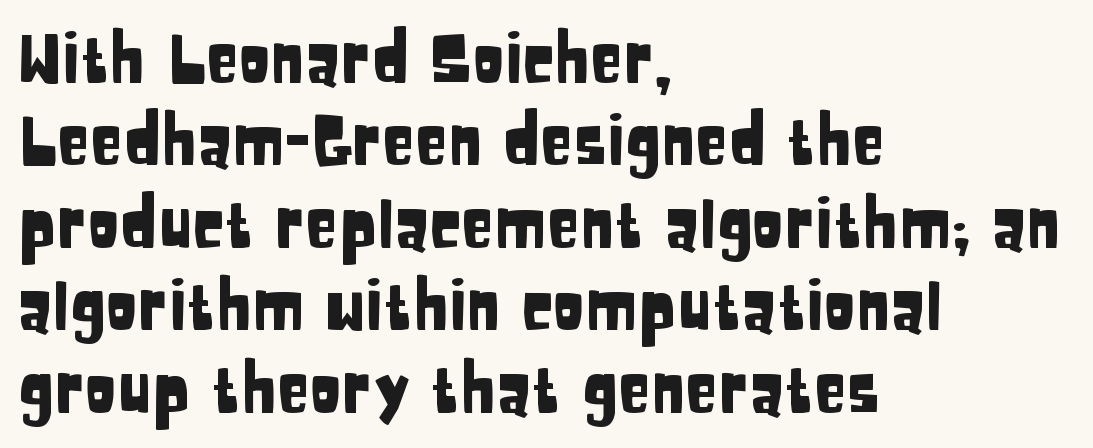
The type is set solid horizontally, with unmodified tracking. To sum up the face: it is a sans, with no serifs. The face used here is proportionally spaced, like ordinary book or web type. Where is the straight margin? On the left. Does the lettering tilt? It doesn't — this is upright.
